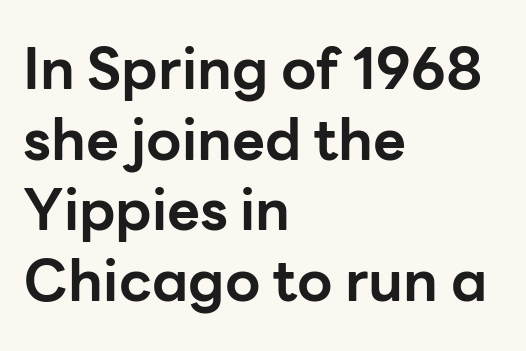
A clean baseline with only descenders dipping below it. The passage shown is typed in a proportional face where columns would drift. Does the type have serifs? No, each stem ends abruptly. Horizontal alignment here is leftward, the default for most running prose. It's the straight-up-and-down kind of type.
